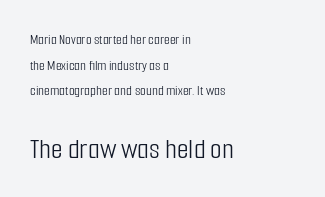
{"serif": "no", "italic": "no", "bold": "no", "weight": "light", "width": "condensed", "stroke_contrast": "low", "x_height": "medium", "monospaced": "no", "underline": "no", "align": "left", "line_spacing_ratio": 1.71, "letter_spacing": "normal", "letter_spacing_em": 0.0, "larger_block": "second", "size_ratio": 2.0, "glyph_px": 30}
